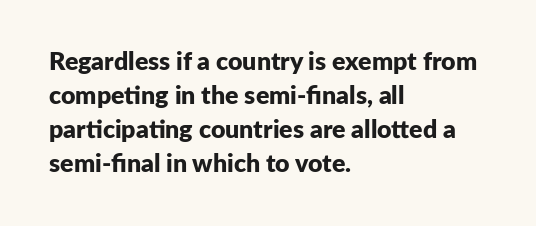
The image shows 25 px bold type, upright; set left-aligned, normal line spacing (1.36x), normal letter spacing, not underlined.
